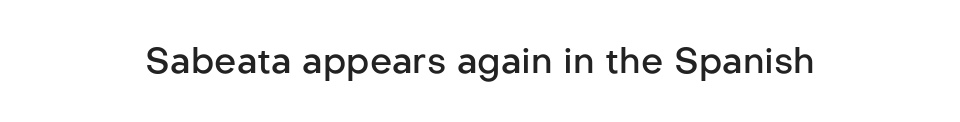
{"serif": "no", "italic": "no", "bold": "semi", "weight": "semibold", "width": "normal", "stroke_contrast": "low", "x_height": "medium", "monospaced": "no", "underline": "no", "letter_spacing": "normal", "letter_spacing_em": 0.0, "glyph_px": 35}
